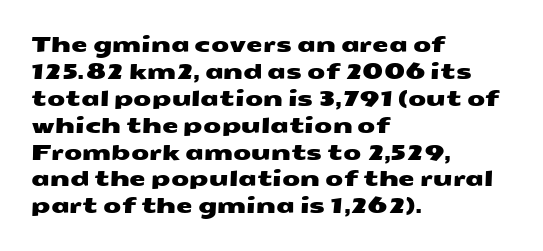
The image shows 21 px text type; set left-aligned, normal line spacing (1.28x), normal letter spacing, not underlined.
